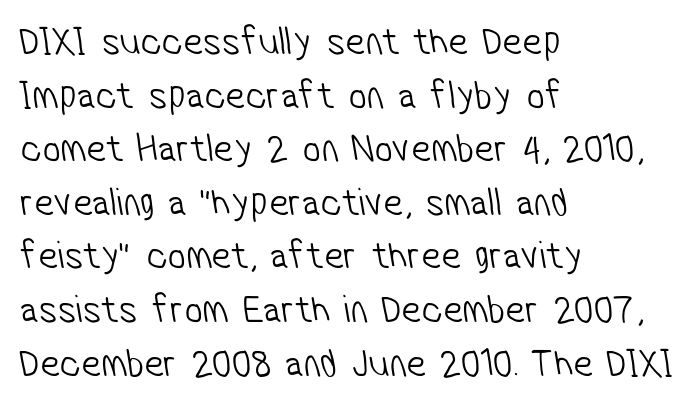
Q: Is the text bold? A: No.
Q: Is the typeface a serif or a sans-serif typeface? A: Sans-serif.
Q: Is the text underlined? A: No.
Q: How is the paragraph aligned? A: Left-aligned.
Q: Is the spacing between letters normal or unusually wide? A: Normal.
Q: Is the spacing between lines tight, normal or loose? A: Normal.
Q: Width (condensed, normal, or wide)? A: Condensed.
Q: Stroke contrast? A: Low.
Q: x-height? A: Medium.
Q: Monospaced? A: No.
